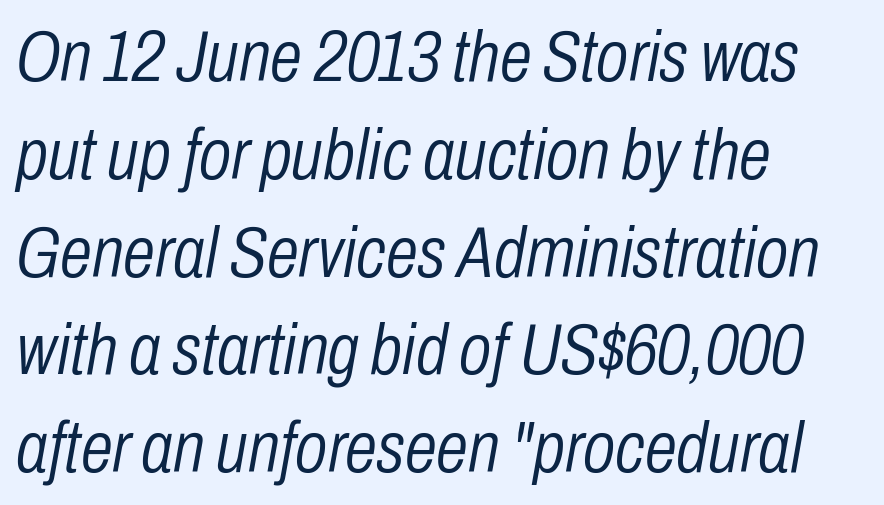
Left-aligned paragraph, ragged on the right. Anything drawn beneath the words? Only blank space. Note the varied advance widths — an 'i' is clearly narrower than an 'm'. The rendering applies a slant to the glyphs.
